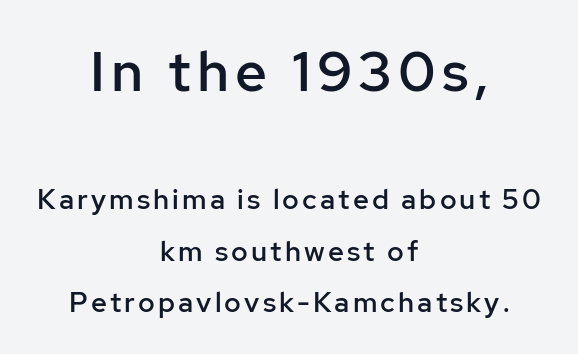
Q: Is the text bold? A: Semi-bold.
Q: Is the text italic (slanted)? A: No, it is upright.
Q: Is the typeface a serif or a sans-serif typeface? A: Sans-serif.
Q: Is the text underlined? A: No.
Q: How is the paragraph aligned? A: Centered.
Q: Which block of text is set in a larger size, the first (top) or the second (bottom)? A: The first (top) one.
Q: Width (condensed, normal, or wide)? A: Normal.
Q: Stroke contrast? A: Low.
Q: x-height? A: Medium.
Q: Monospaced? A: No.
